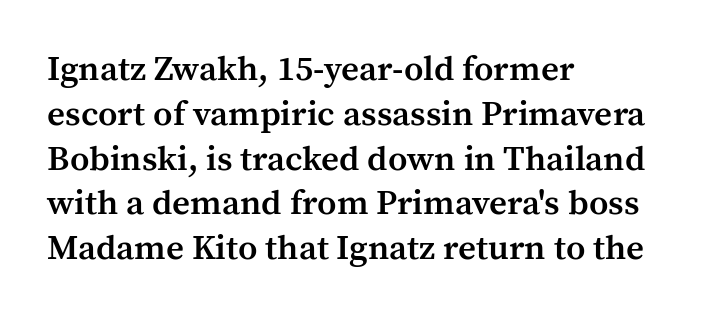
The image shows 35 px semibold serif type, upright; set left-aligned, normal line spacing (1.28x), normal letter spacing, not underlined; medium stroke contrast and a medium x-height.
